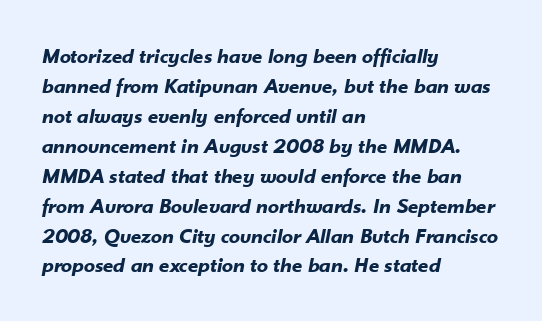
The string is rendered with underlining switched off. How heavy is the stroke? Heavy — this is a bold. The passage shown stacks its lines at a standard gap. Reading down the block, your eye returns to a fixed left position each line. Students, note that the glyphs here touch the page at normal intervals. A typesetter would mark this as italic.
